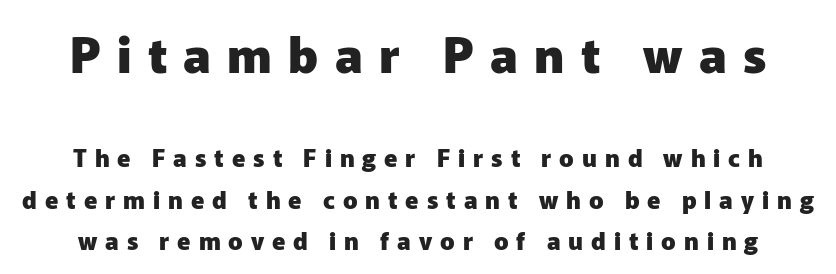
Q: Is the text bold? A: Yes.
Q: Is the text italic (slanted)? A: No, it is upright.
Q: Is the typeface a serif or a sans-serif typeface? A: Sans-serif.
Q: Is the text underlined? A: No.
Q: Is the spacing between letters normal or unusually wide? A: Unusually wide.
Q: Which block of text is set in a larger size, the first (top) or the second (bottom)? A: The first (top) one.
Q: Width (condensed, normal, or wide)? A: Normal.
Q: Stroke contrast? A: Low.
Q: x-height? A: Medium.
Q: Monospaced? A: No.
